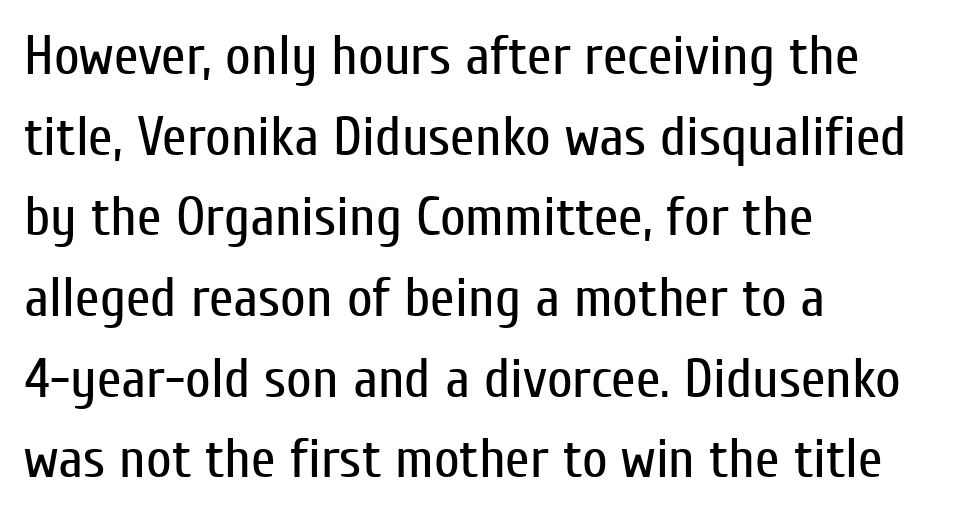
Underline: absent. Do the characters align in a grid? No, the font is proportional. This sample uses an upright cut, with every glyph sitting square on the baseline. Successive baselines arrive at the customary interval.
